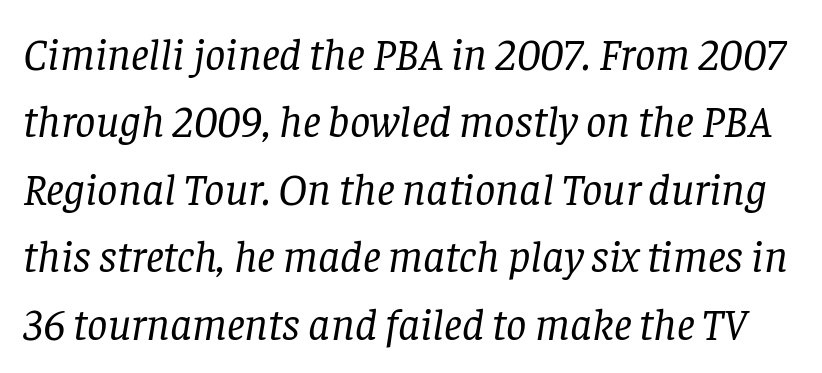
The image shows 45 px regular-weight serif type, italic (leaning right); set normal line spacing (1.5x), normal letter spacing, not underlined; low stroke contrast and a large x-height.
